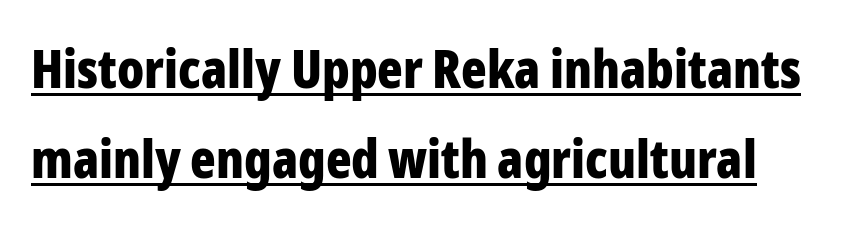
The image shows 53 px bold, condensed sans-serif type, upright; set normal line spacing (1.7x), normal letter spacing, underlined; low stroke contrast and a medium x-height.
